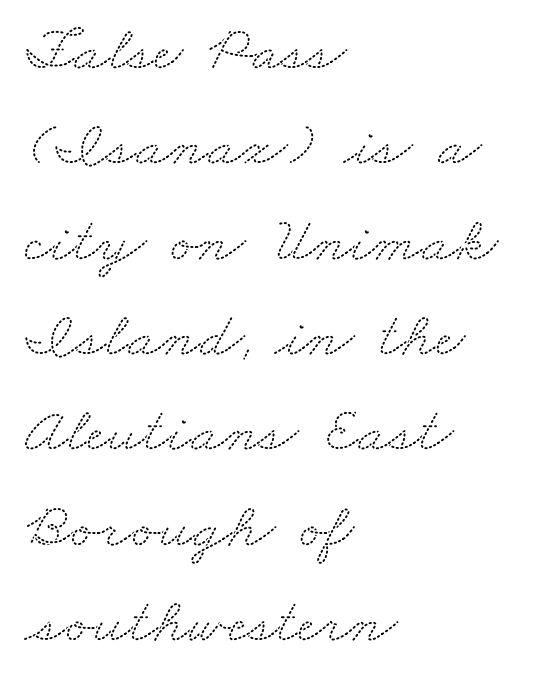
{"serif": "yes", "width": "wide", "stroke_contrast": "medium", "x_height": "small", "monospaced": "no", "underline": "no", "align": "left", "line_spacing": "normal", "line_spacing_ratio": 1.49, "letter_spacing": "normal", "letter_spacing_em": 0.0, "glyph_px": 64}
